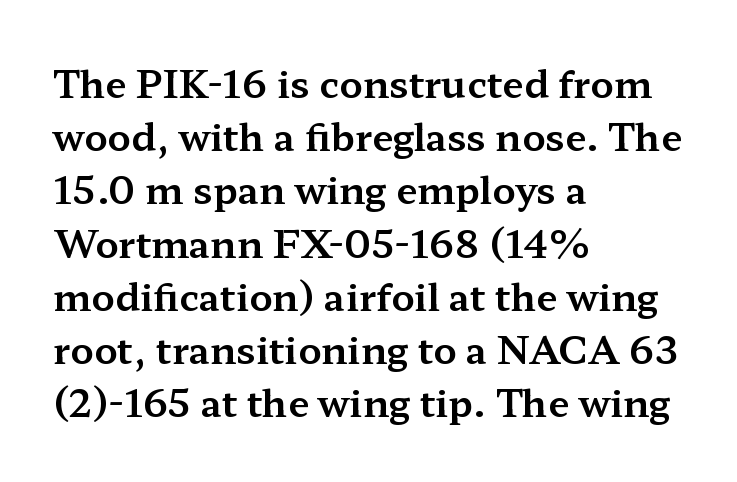
Q: Is the text italic (slanted)? A: No, it is upright.
Q: Is the typeface a serif or a sans-serif typeface? A: Serif.
Q: Is the text underlined? A: No.
Q: How is the paragraph aligned? A: Left-aligned.
Q: Is the spacing between letters normal or unusually wide? A: Normal.
Q: Is the spacing between lines tight, normal or loose? A: Normal.
Q: Width (condensed, normal, or wide)? A: Wide.
Q: Stroke contrast? A: Medium.
Q: x-height? A: Medium.
Q: Monospaced? A: No.
